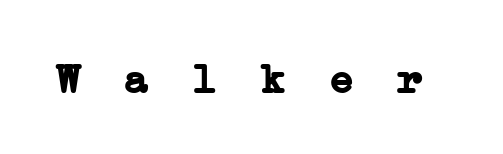
{"serif": "yes", "bold": "yes", "weight": "semibold", "width": "wide", "stroke_contrast": "low", "x_height": "medium", "monospaced": "yes", "underline": "no", "letter_spacing": "wide", "letter_spacing_em": 0.42, "glyph_px": 42}
